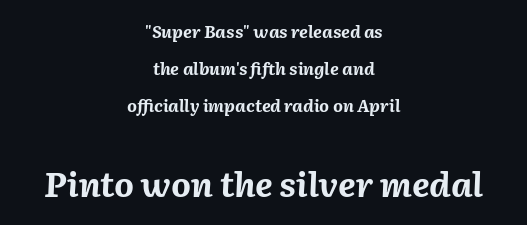
Q: Is the text bold? A: Yes.
Q: Is the text italic (slanted)? A: Yes, it leans right by about 2 degrees.
Q: Is the text underlined? A: No.
Q: How is the paragraph aligned? A: Centered.
Q: Is the spacing between letters normal or unusually wide? A: Normal.
Q: Is the spacing between lines tight, normal or loose? A: Loose.
Q: Which block of text is set in a larger size, the first (top) or the second (bottom)? A: The second (bottom) one.
Q: Width (condensed, normal, or wide)? A: Normal.
Q: Stroke contrast? A: Medium.
Q: x-height? A: Medium.
Q: Monospaced? A: No.
